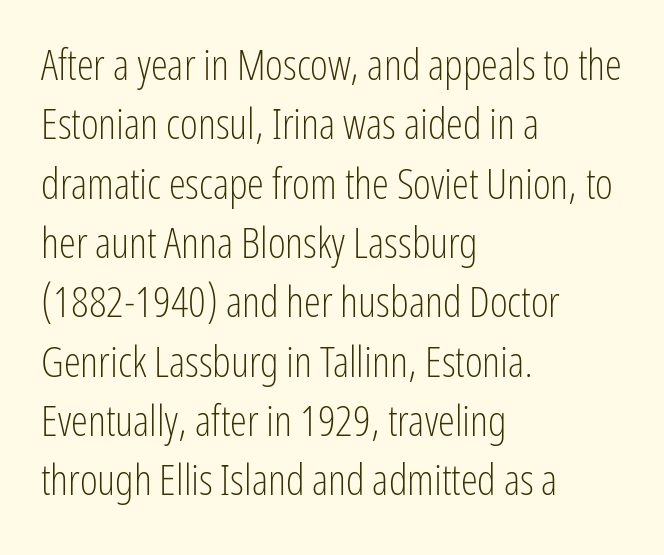
{"serif": "no", "italic": "no", "bold": "no", "weight": "light", "width": "condensed", "stroke_contrast": "low", "x_height": "medium", "monospaced": "no", "underline": "no", "align": "left", "line_spacing": "normal", "line_spacing_ratio": 1.38, "letter_spacing": "normal", "letter_spacing_em": 0.0, "glyph_px": 43}
